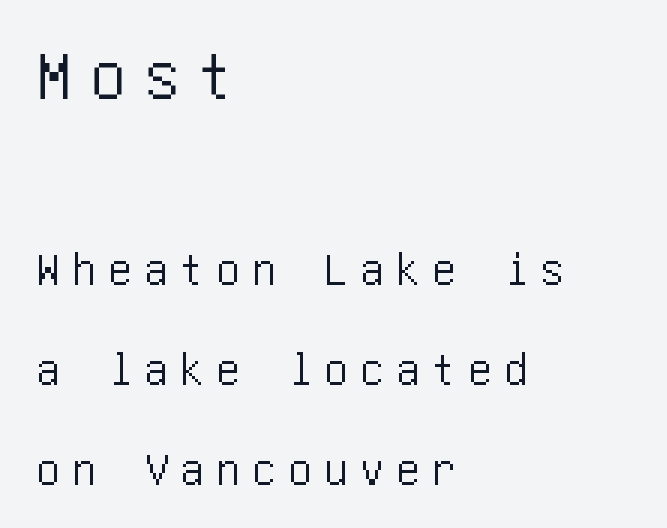
The image shows 72 px condensed sans-serif type, upright; set left-aligned, loose line spacing (2.08x), unusually wide letter spacing (+0.25 em), not underlined; the first (top) block is 1.5x larger; low stroke contrast and a large x-height.
